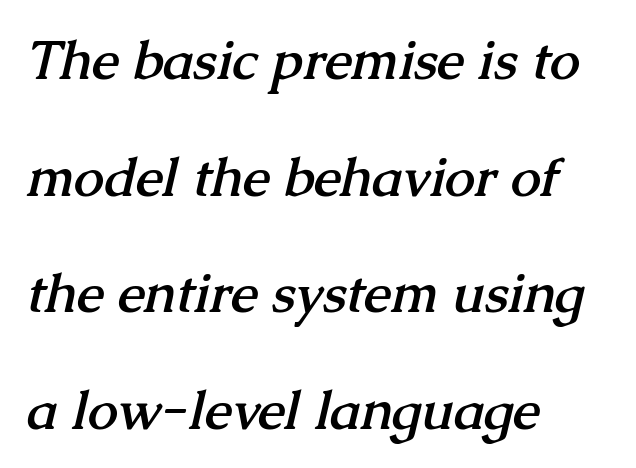
{"serif": "yes", "bold": "yes", "weight": "semibold", "width": "normal", "stroke_contrast": "medium", "x_height": "medium", "monospaced": "no", "underline": "no", "align": "left", "line_spacing": "loose", "line_spacing_ratio": 2.16, "letter_spacing": "normal", "letter_spacing_em": 0.0, "glyph_px": 54}
